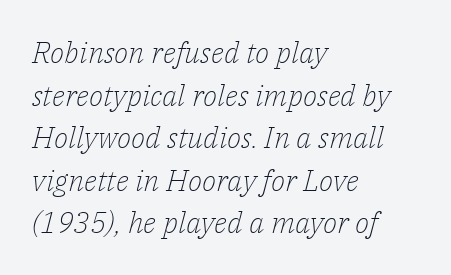
{"serif": "yes", "italic": "yes", "lean": "right", "slant_degrees": 14, "bold": "no", "weight": "light", "width": "normal", "stroke_contrast": "low", "x_height": "medium", "monospaced": "no", "underline": "no", "align": "left", "line_spacing": "normal", "line_spacing_ratio": 1.42, "letter_spacing": "normal", "letter_spacing_em": 0.0, "glyph_px": 30}
